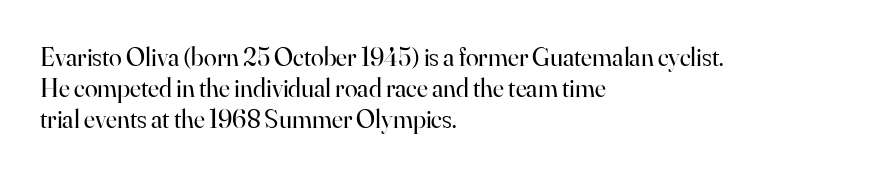
The image shows 26 px text type, upright; set left-aligned, line spacing 1.2x, normal letter spacing, not underlined.
